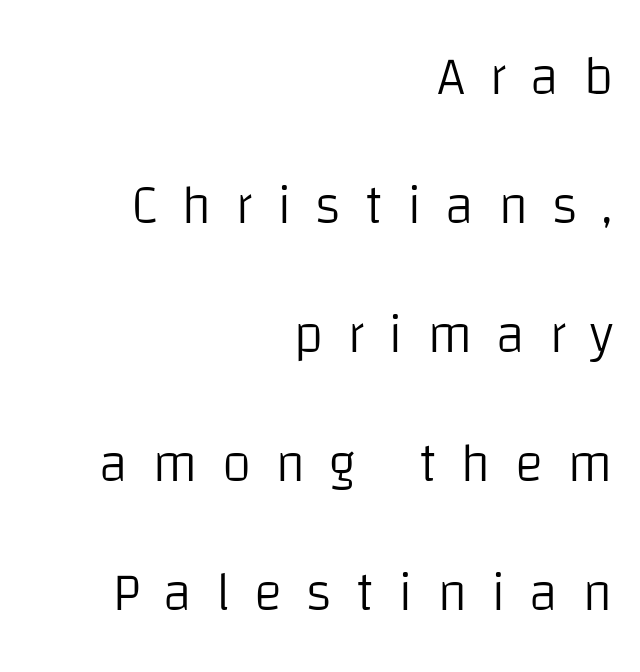
The image shows 54 px light sans-serif type, upright; set right-aligned, loose line spacing (2.39x), unusually wide letter spacing (+0.44 em), not underlined; low stroke contrast and a large x-height.
